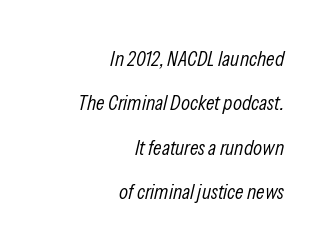
The image shows 21 px text type, italic (leaning right); set right-aligned, loose line spacing (2.11x), normal letter spacing, not underlined.
